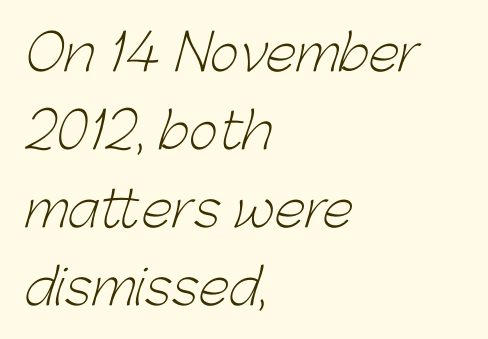
{"serif": "no", "bold": "no", "weight": "light", "width": "normal", "stroke_contrast": "low", "x_height": "medium", "monospaced": "no", "underline": "no", "align": "left", "line_spacing": "normal", "line_spacing_ratio": 1.56, "letter_spacing": "normal", "letter_spacing_em": 0.0, "glyph_px": 50}
